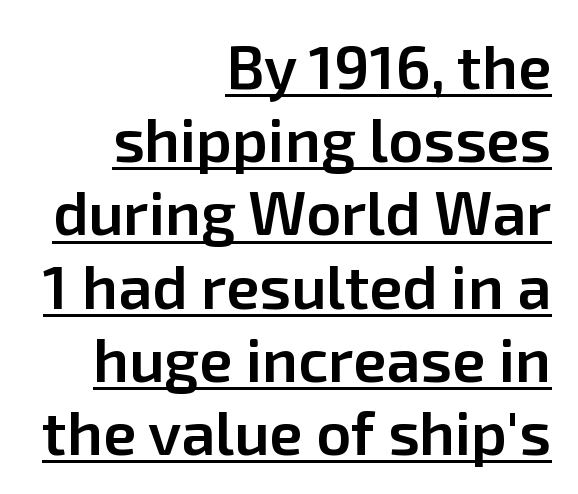
Glyph-to-glyph distance matches everyday printed text. Compared with a flush-left layout, this one pins lines to the opposite, right side. Upright lettering throughout. Do the characters align in a grid? No, the font is proportional.
